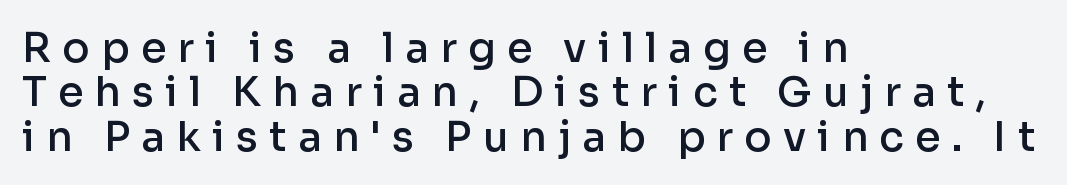
The image shows 41 px semibold sans-serif type, upright; set left-aligned, tight line spacing (1.08x), unusually wide letter spacing (+0.27 em), not underlined; low stroke contrast and a medium x-height.
